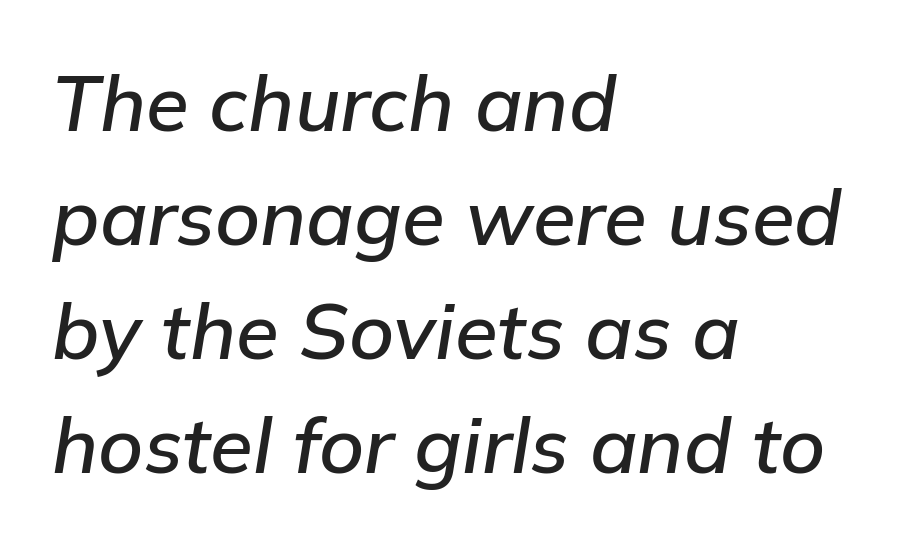
The image shows 78 px text type, italic (leaning right); set left-aligned, normal line spacing (1.46x), normal letter spacing, not underlined; low stroke contrast and a medium x-height.
